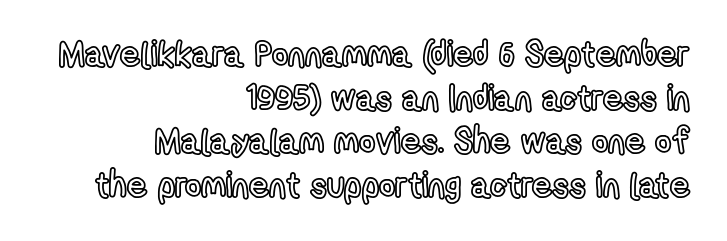
Nobody touched the tracking dial on this one. Character widths vary here, with narrow letters taking less room than wide ones. The lines sit at an ordinary, default distance from one another. Leftover space on each line is placed entirely before the opening word. A roman cut, with each character standing at attention. A bare baseline throughout the passage.
